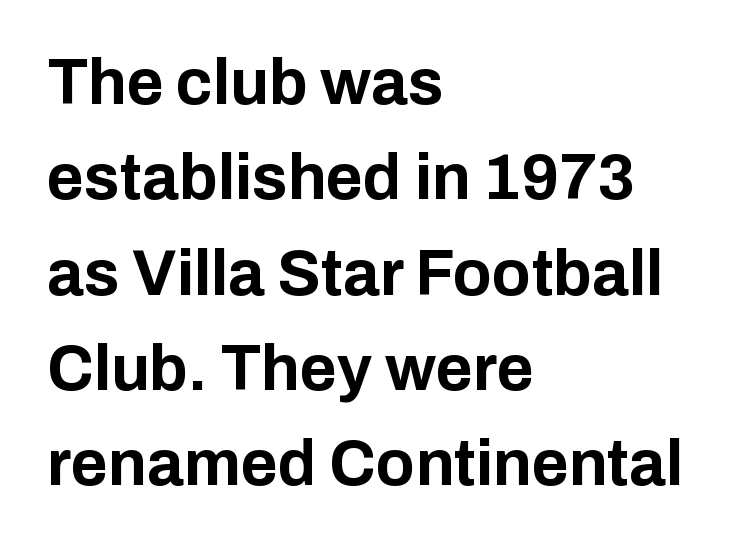
Its strokes are broad and dark, the hallmark of bold type. Look at the bottom of the vertical strokes: they stop flat, with no serifs. The passage shown has conventional tracking throughout. Character widths vary here, with narrow letters taking less room than wide ones. Descender tails drop into unmarked territory. No italicization has been applied; the sample stays upright.
